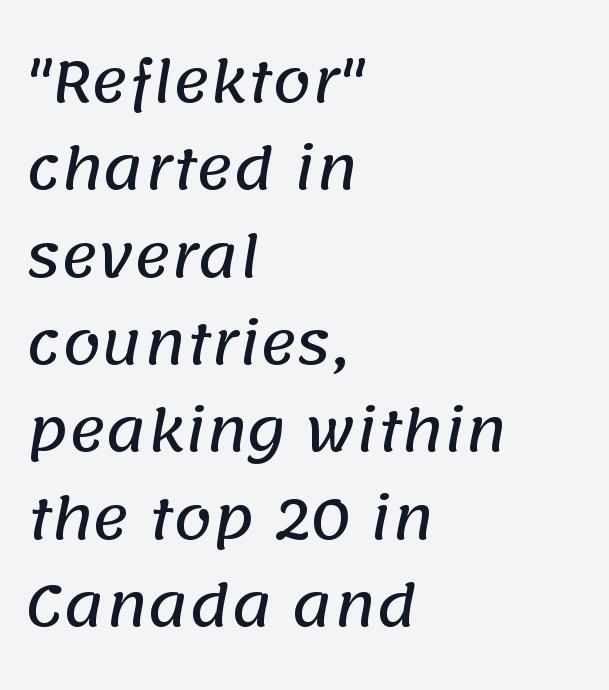
How are the letters spaced? Ordinarily, with no added tracking. Honestly, there is no underline to notice here at all. The rendering uses a moderate line-height, typical for paragraphs. The typeface chosen for these lines omits serifs. A typesetter would call this proportional, since set widths differ per character.
